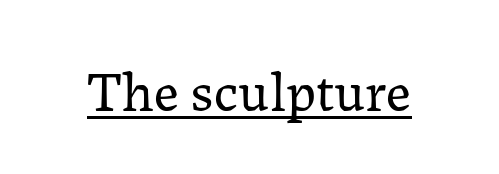
The image shows 56 px regular-weight serif type, upright; set normal letter spacing, underlined; low stroke contrast and a medium x-height.
